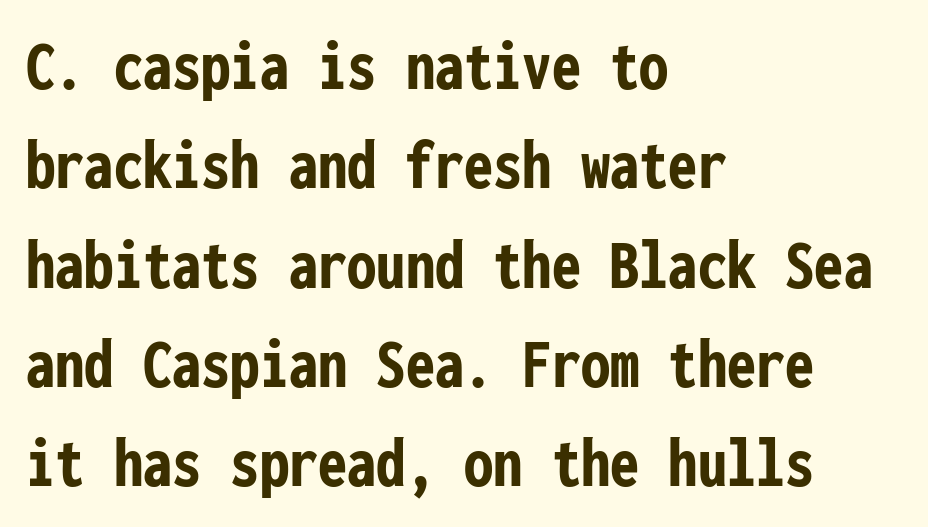
{"serif": "no", "italic": "no", "bold": "yes", "weight": "semibold", "width": "condensed", "stroke_contrast": "low", "x_height": "medium", "monospaced": "yes", "underline": "no", "align": "left", "line_spacing": "normal", "line_spacing_ratio": 1.36, "letter_spacing": "normal", "letter_spacing_em": 0.0, "glyph_px": 73}
